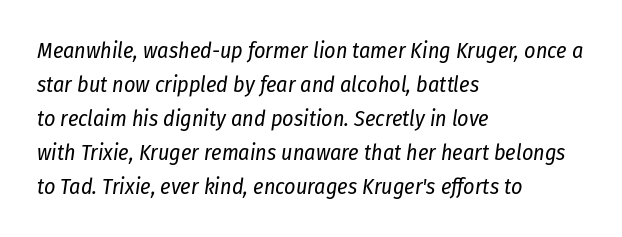
{"italic": "yes", "lean": "right", "slant_degrees": 8, "bold": "no", "underline": "no", "align": "left", "line_spacing": "normal", "line_spacing_ratio": 1.54, "letter_spacing": "normal", "letter_spacing_em": 0.0, "glyph_px": 22}
